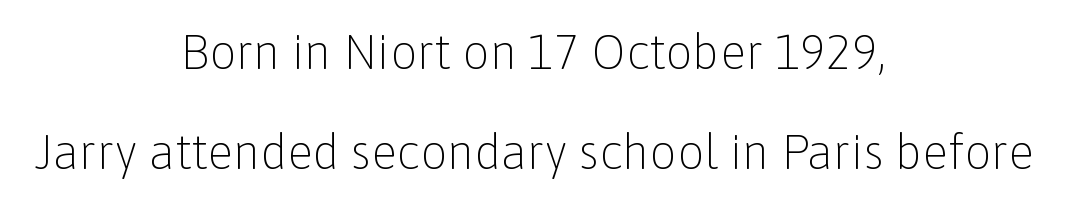
The image shows 48 px light sans-serif type, upright; set centered, loose line spacing (2.08x), normal letter spacing, not underlined; low stroke contrast and a medium x-height.
